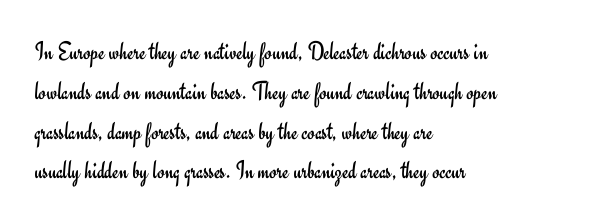
The image shows 26 px text type; set left-aligned, normal line spacing (1.53x), normal letter spacing, not underlined.
